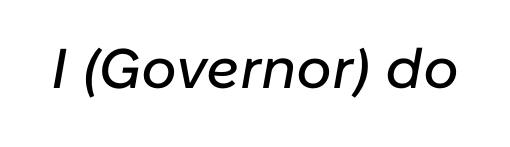
The image shows 56 px text type, italic (leaning right); set normal letter spacing, not underlined; low stroke contrast and a medium x-height.
